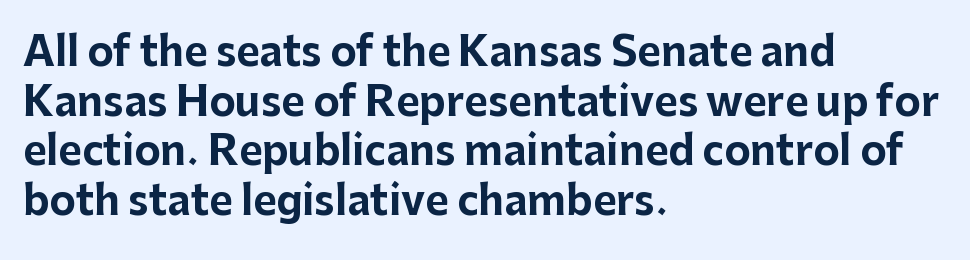
Notice how thick the strokes are: this is what a full bold looks like. Casual observation: everything's shoved over to the left. Character widths vary here, with narrow letters taking less room than wide ones. Plain, unruled lines of type. The axis of the letterforms is exactly vertical.
